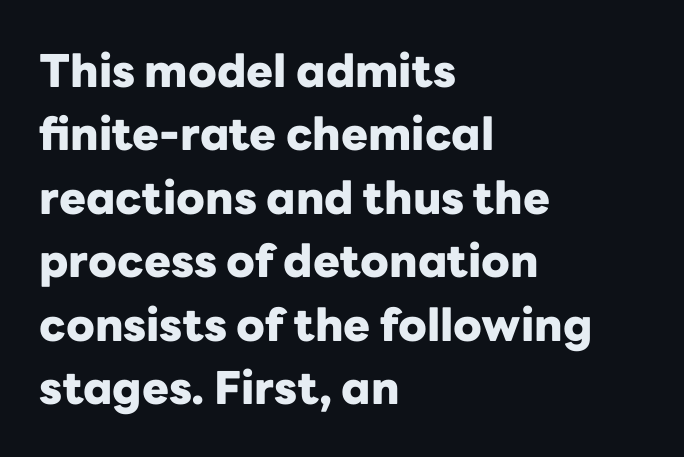
Serifs: no, the terminals of the letterforms are clean. This sample has the flowing, uneven cadence of proportional lettering. Rendered with straight, roman letterforms. You could call the tracking neutral — neither tight nor loose.
